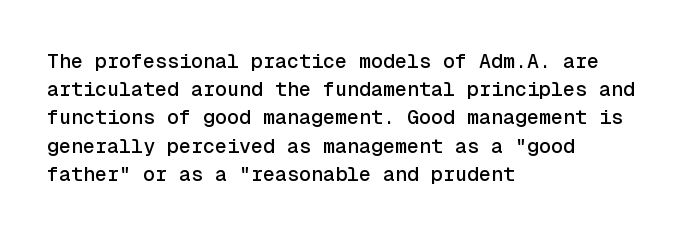
{"italic": "no", "underline": "no", "align": "left", "line_spacing": "normal", "line_spacing_ratio": 1.41, "letter_spacing": "normal", "letter_spacing_em": 0.0, "glyph_px": 20}
